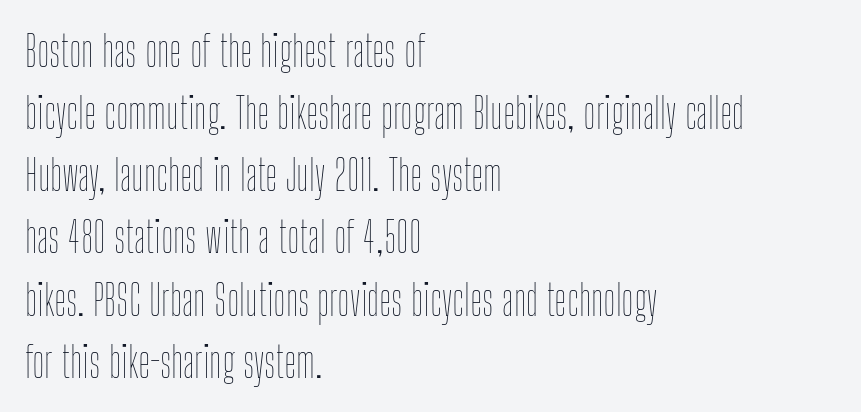
Q: Is the text bold? A: No.
Q: Is the text italic (slanted)? A: No, it is upright.
Q: Is the text underlined? A: No.
Q: How is the paragraph aligned? A: Left-aligned.
Q: Is the spacing between letters normal or unusually wide? A: Normal.
Q: Is the spacing between lines tight, normal or loose? A: Normal.
Q: Width (condensed, normal, or wide)? A: Condensed.
Q: Stroke contrast? A: Low.
Q: x-height? A: Medium.
Q: Monospaced? A: No.
